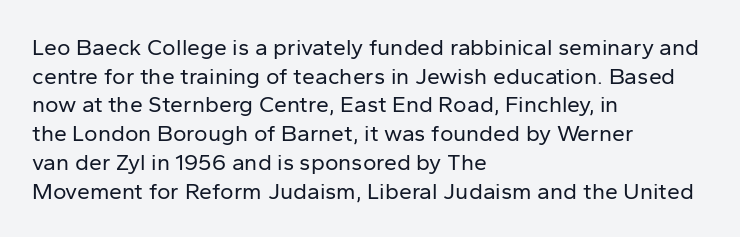
The lines sit at an ordinary, default distance from one another. The text block is weighted toward the left margin, trailing off unevenly rightward. Tracking value appears to be zero — textbook default spacing. Has an underline been added? It has not. Stroke mass is kept to a normal reading level or below.
